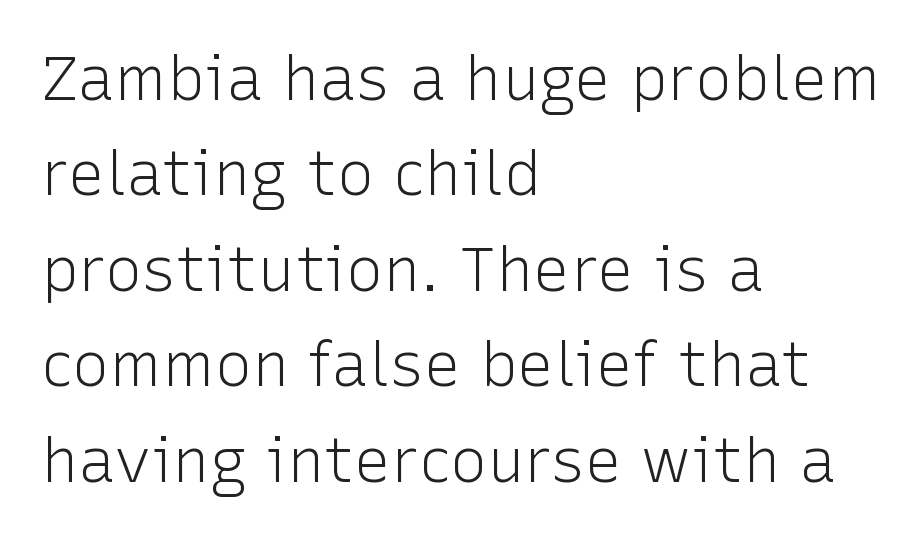
Q: Is the text bold? A: No.
Q: Is the text italic (slanted)? A: No, it is upright.
Q: Is the typeface a serif or a sans-serif typeface? A: Sans-serif.
Q: Is the text underlined? A: No.
Q: How is the paragraph aligned? A: Left-aligned.
Q: Is the spacing between letters normal or unusually wide? A: Normal.
Q: Is the spacing between lines tight, normal or loose? A: Normal.
Q: Width (condensed, normal, or wide)? A: Normal.
Q: Stroke contrast? A: Low.
Q: x-height? A: Medium.
Q: Monospaced? A: No.
